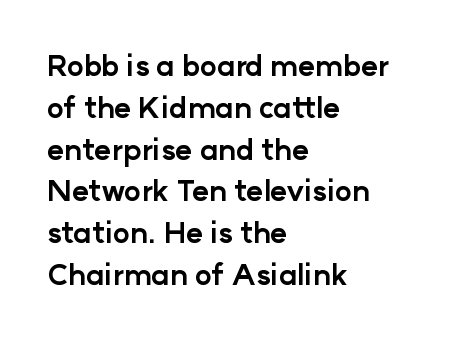
How would I describe the line gaps? Plain and ordinary. These lines are set flush left with a ragged right edge. A clean baseline with only descenders dipping below it. Every letter is thick-stroked: bold, no question.
